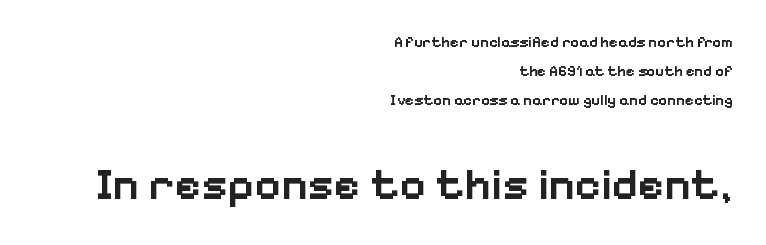
The image shows 45 px semibold sans-serif type, upright; set right-aligned, loose line spacing (1.95x), normal letter spacing, not underlined; the second (bottom) block is 3.0x larger; low stroke contrast and a medium x-height.
